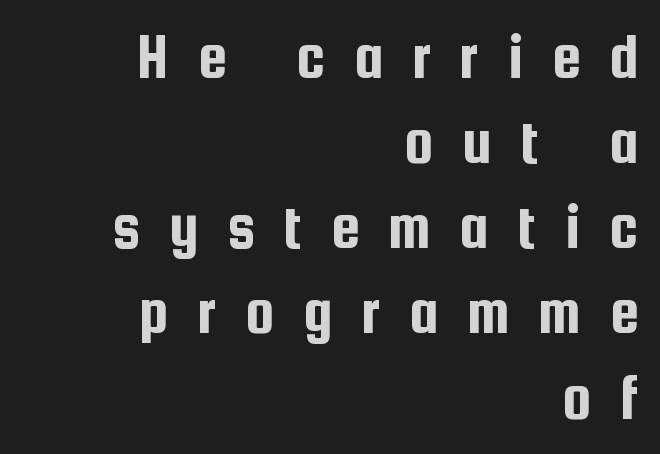
{"serif": "no", "italic": "no", "width": "condensed", "stroke_contrast": "low", "x_height": "medium", "monospaced": "no", "underline": "no", "align": "right", "line_spacing": "normal", "line_spacing_ratio": 1.31, "letter_spacing": "wide", "letter_spacing_em": 0.44, "glyph_px": 65}
